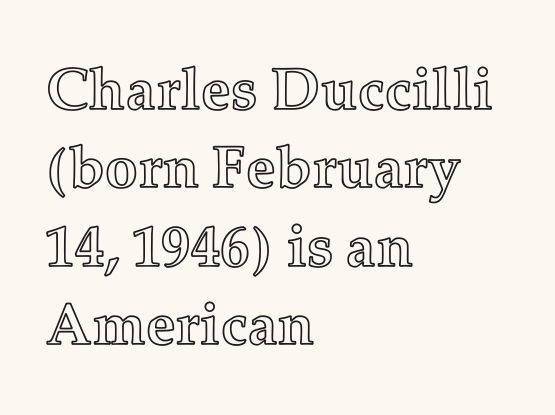
{"italic": "no", "width": "normal", "x_height": "medium", "monospaced": "no", "underline": "no", "align": "left", "line_spacing": "normal", "line_spacing_ratio": 1.33, "letter_spacing": "normal", "letter_spacing_em": 0.0, "glyph_px": 59}
